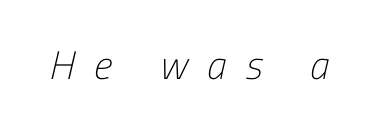
{"serif": "no", "bold": "no", "weight": "light", "width": "condensed", "stroke_contrast": "low", "x_height": "medium", "monospaced": "no", "underline": "no", "letter_spacing": "wide", "letter_spacing_em": 0.48, "glyph_px": 40}
